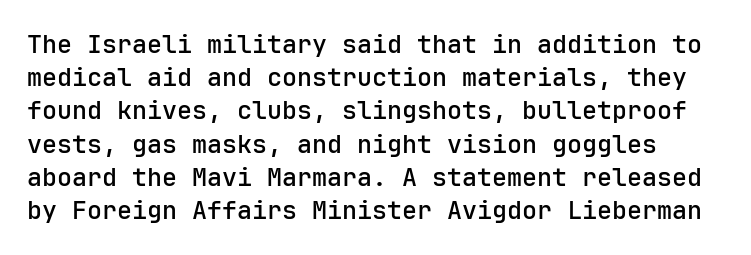
Q: Is the text bold? A: Semi-bold.
Q: Is the text italic (slanted)? A: No, it is upright.
Q: Is the text underlined? A: No.
Q: Is the spacing between letters normal or unusually wide? A: Normal.
Q: Is the spacing between lines tight, normal or loose? A: Normal.
